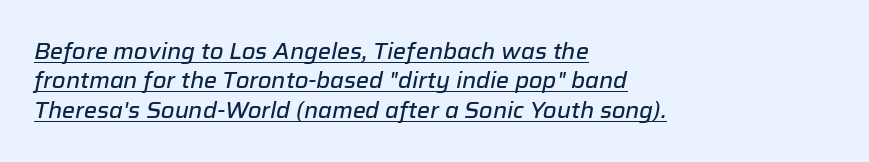
Q: Is the text italic (slanted)? A: Yes, it leans right by about 12 degrees.
Q: Is the text underlined? A: Yes.
Q: How is the paragraph aligned? A: Left-aligned.
Q: Is the spacing between letters normal or unusually wide? A: Normal.
Q: Is the spacing between lines tight, normal or loose? A: Normal.
